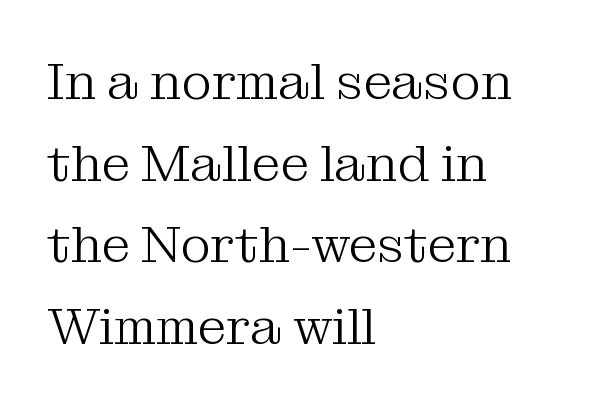
The image shows 52 px light serif type, upright; set left-aligned, normal line spacing (1.57x), normal letter spacing, not underlined; medium stroke contrast and a medium x-height.
